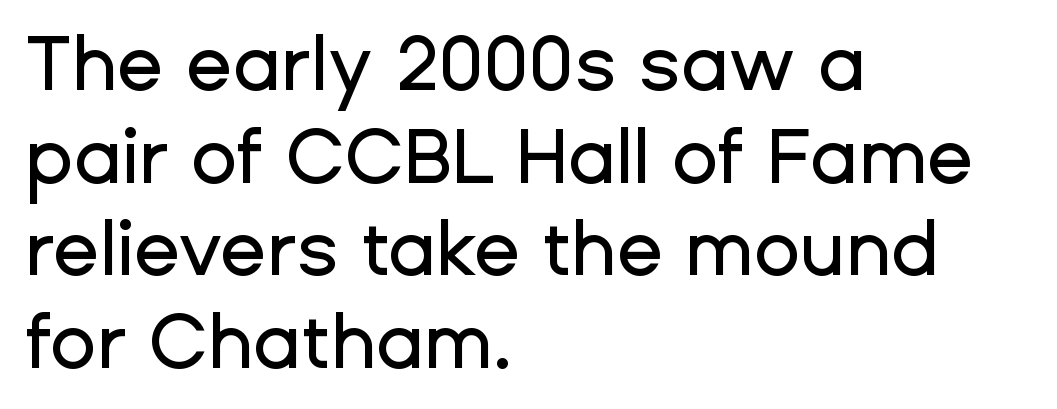
The image shows 76 px sans-serif type, upright; set left-aligned, line spacing 1.22x, normal letter spacing, not underlined; low stroke contrast and a medium x-height.
